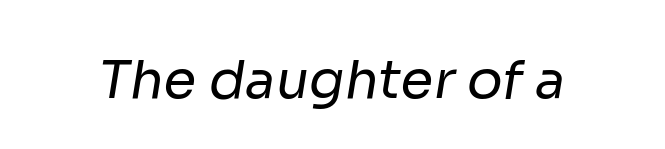
The image shows 53 px regular-weight sans-serif type; set normal letter spacing, not underlined; low stroke contrast and a medium x-height.
